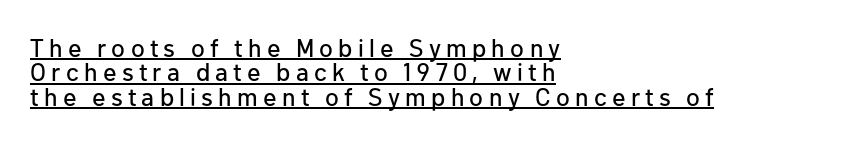
Students, observe: this is what under-led, compact text looks like. This is underlined copy, the kind a proofreader might mark for attention. Ascenders rise straight up at ninety degrees. The typesetter chose a ragged-right arrangement here.
